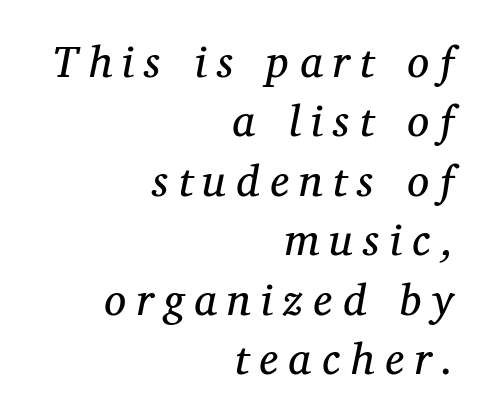
The image shows 44 px regular-weight serif type, italic (leaning right); set right-aligned, normal line spacing (1.35x), unusually wide letter spacing (+0.24 em), not underlined; medium stroke contrast and a medium x-height.
